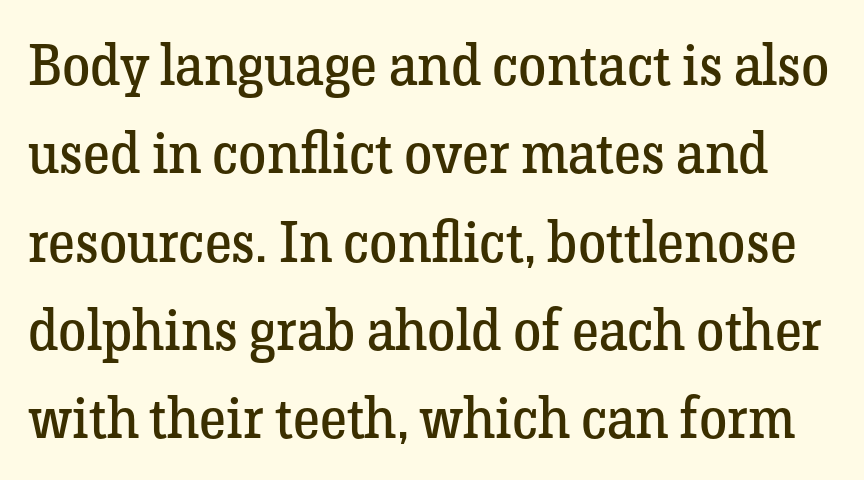
The image shows 57 px regular-weight serif type, upright; set normal line spacing (1.55x), normal letter spacing, not underlined; low stroke contrast and a medium x-height.
